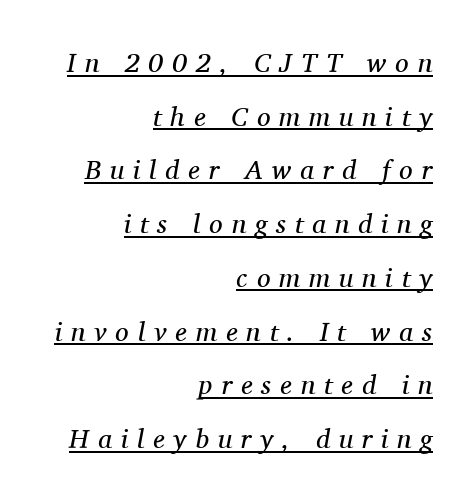
The image shows 27 px text type, italic (leaning right); set right-aligned, loose line spacing (1.99x), unusually wide letter spacing (+0.33 em), underlined.
